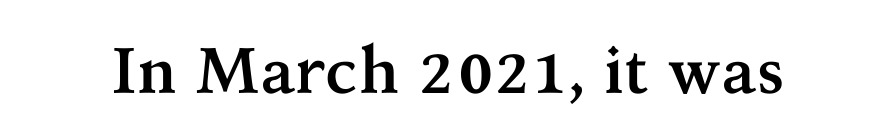
Q: Is the text bold? A: Yes.
Q: Is the text italic (slanted)? A: No, it is upright.
Q: Is the typeface a serif or a sans-serif typeface? A: Serif.
Q: Is the text underlined? A: No.
Q: Is the spacing between letters normal or unusually wide? A: Normal.
Q: Width (condensed, normal, or wide)? A: Normal.
Q: Stroke contrast? A: Medium.
Q: x-height? A: Medium.
Q: Monospaced? A: No.
